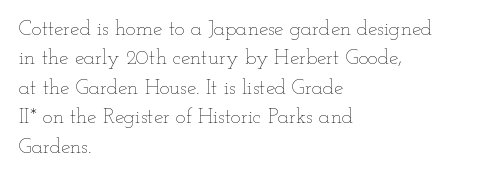
Q: Is the text bold? A: No.
Q: Is the text italic (slanted)? A: No, it is upright.
Q: Is the text underlined? A: No.
Q: How is the paragraph aligned? A: Left-aligned.
Q: Is the spacing between letters normal or unusually wide? A: Normal.
Q: Is the spacing between lines tight, normal or loose? A: Normal.
